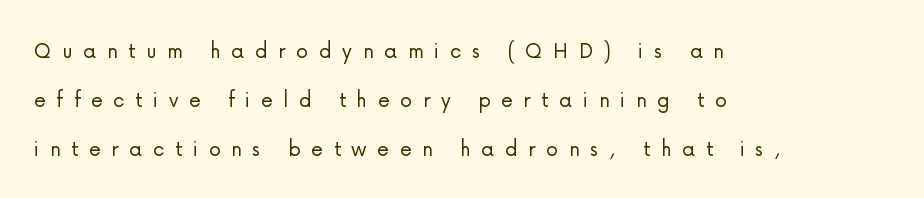
Compared with typical body copy, the letter spacing here is much looser. These lines stand farther apart than default settings would place them. Only glyphs here, with clear space below each row. A typesetter would mark this as roman, not italic. Line beginnings align vertically; line endings do not. The weight would be labelled regular, book, light, or lighter still.
